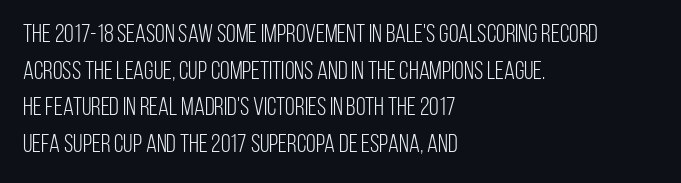
Weight: in the light-to-regular range. In CSS terms this would be text-align: left. The letters stand straight up with perfectly vertical stems. Each new line begins a customary step beneath the previous one. Characters follow at the spacing the type designer built in.
